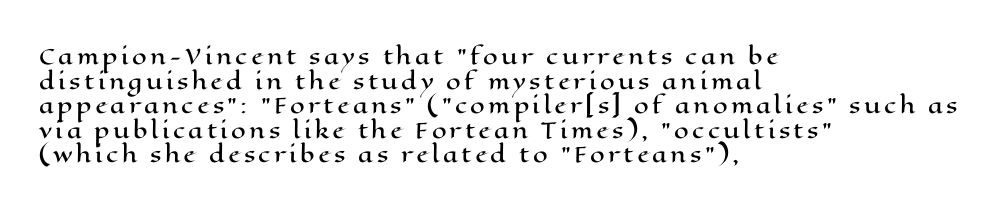
Q: Is the text italic (slanted)? A: No, it is upright.
Q: Is the text underlined? A: No.
Q: How is the paragraph aligned? A: Left-aligned.
